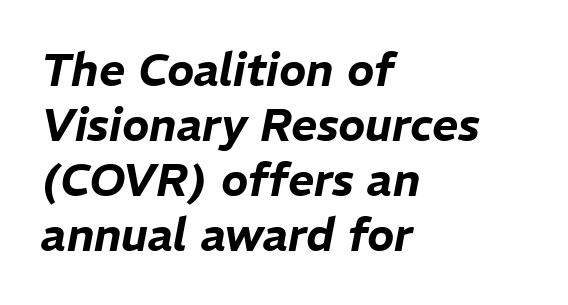
The image shows 45 px text type, italic (leaning right); set left-aligned, line spacing 1.22x, normal letter spacing, not underlined; low stroke contrast and a medium x-height.
